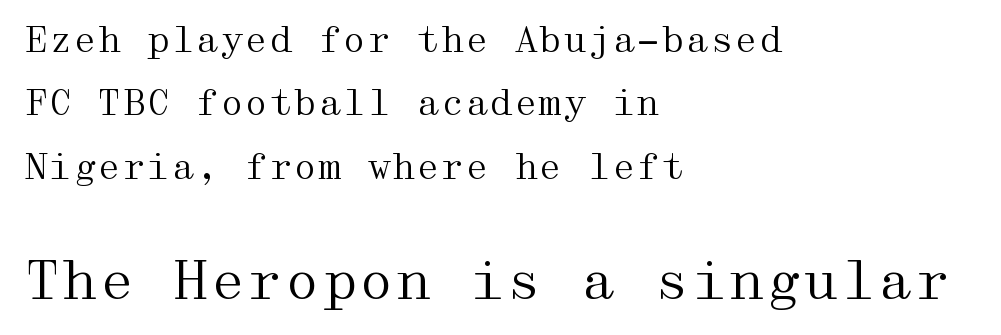
{"serif": "yes", "italic": "no", "bold": "no", "weight": "regular", "width": "wide", "stroke_contrast": "medium", "x_height": "medium", "underline": "no", "align": "left", "line_spacing_ratio": 1.81, "letter_spacing": "normal", "letter_spacing_em": 0.0, "larger_block": "second", "size_ratio": 1.51, "glyph_px": 53}
